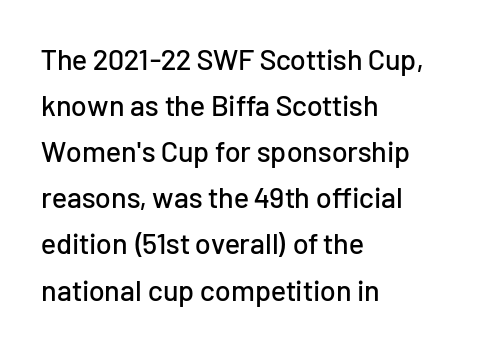
The image shows 29 px sans-serif type, upright; set left-aligned, normal line spacing (1.59x), normal letter spacing, not underlined; low stroke contrast and a medium x-height.
